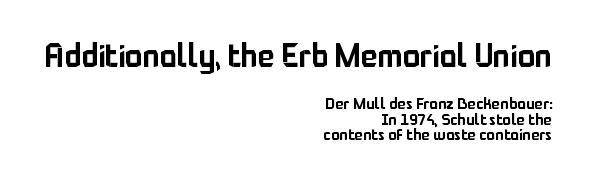
{"serif": "no", "italic": "no", "width": "normal", "stroke_contrast": "low", "x_height": "medium", "monospaced": "no", "underline": "no", "align": "right", "line_spacing": "tight", "line_spacing_ratio": 0.96, "letter_spacing": "normal", "letter_spacing_em": 0.0, "larger_block": "first", "size_ratio": 2.0, "glyph_px": 32}
